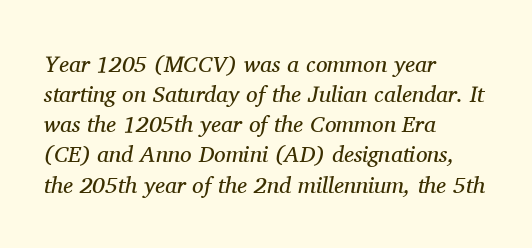
The image shows 23 px text type, italic (leaning right); set left-aligned, normal line spacing (1.31x), normal letter spacing, not underlined.
